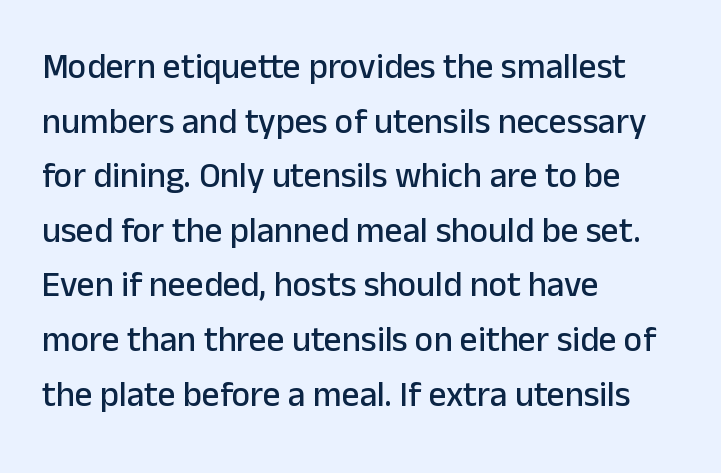
The typesetter chose a ragged-right arrangement here. Unmarked baselines from the first word to the last. Characters follow at the spacing the type designer built in. Characters remain perfectly vertical along every line. Looks like regular typesetting: each glyph gets only the width it needs.
